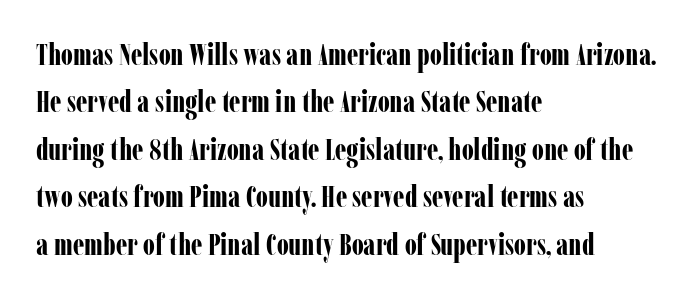
The image shows 30 px bold, condensed serif type, upright; set left-aligned, normal line spacing (1.58x), normal letter spacing, not underlined; low stroke contrast and a medium x-height.
